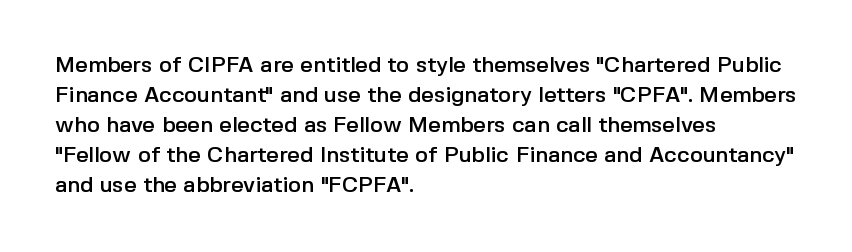
The image shows 22 px text type, upright; set left-aligned, normal line spacing (1.36x), normal letter spacing, not underlined.
